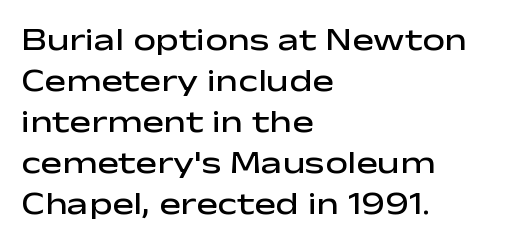
The image shows 32 px semibold, wide sans-serif type, upright; set left-aligned, normal line spacing (1.28x), normal letter spacing, not underlined; low stroke contrast and a medium x-height.
